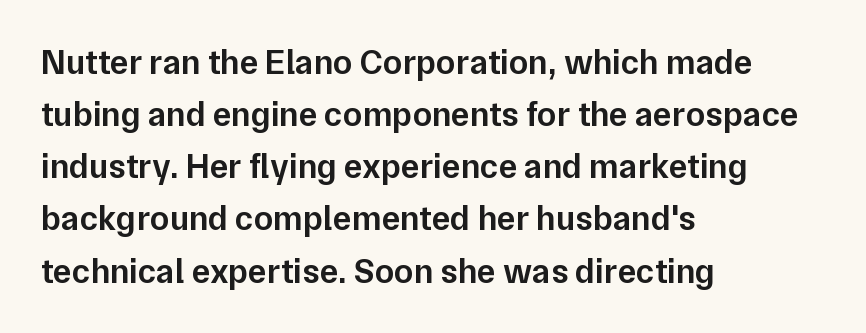
The image shows 35 px semibold sans-serif type, upright; set left-aligned, normal line spacing (1.49x), normal letter spacing, not underlined; low stroke contrast and a medium x-height.
